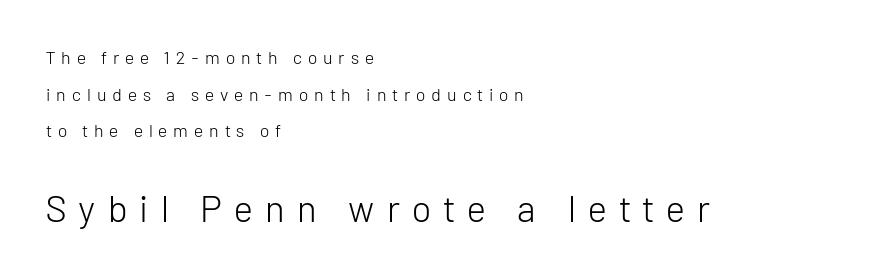
{"serif": "no", "italic": "no", "bold": "no", "weight": "light", "width": "normal", "stroke_contrast": "low", "x_height": "medium", "monospaced": "no", "underline": "no", "align": "left", "line_spacing": "loose", "line_spacing_ratio": 2.03, "letter_spacing": "wide", "letter_spacing_em": 0.33, "larger_block": "second", "size_ratio": 2.06, "glyph_px": 37}
